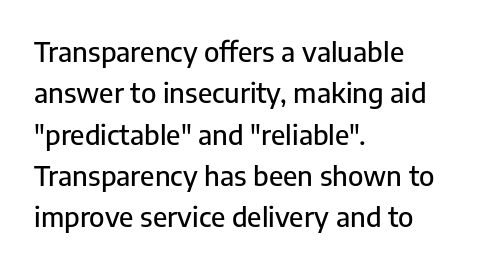
The image shows 27 px text type, upright; set left-aligned, normal line spacing (1.53x), normal letter spacing, not underlined.
